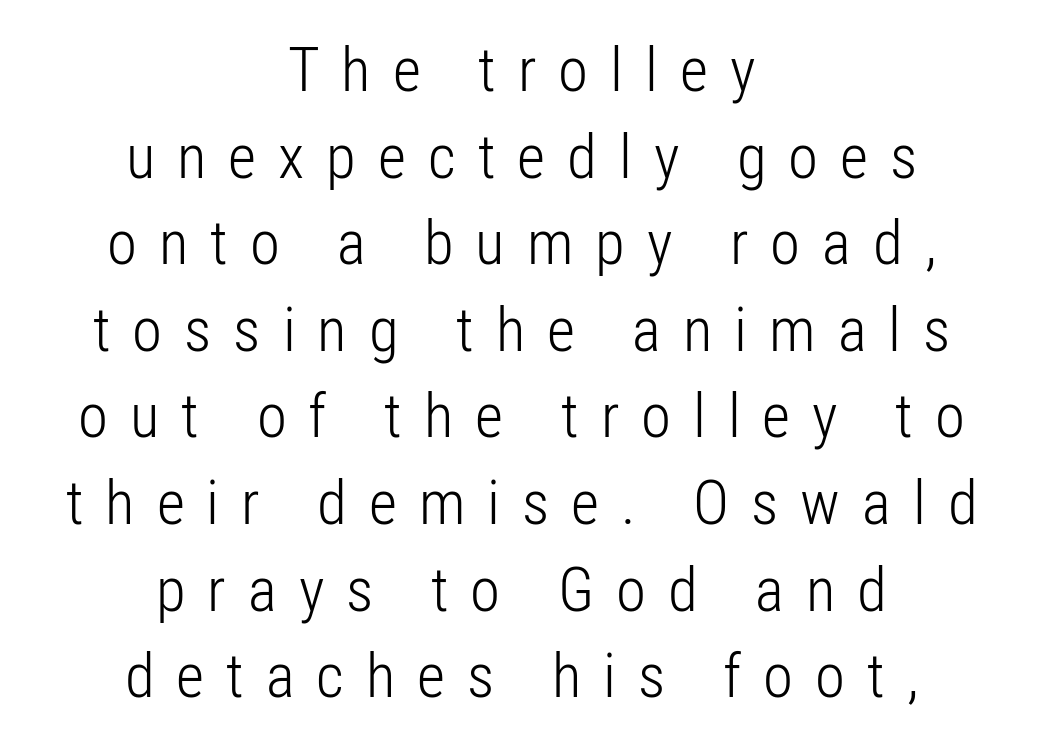
The passage shown stacks its lines at a standard gap. Looks like regular typesetting: each glyph gets only the width it needs. The lettering holds an erect, upright posture throughout. A light-to-regular cut is what we see here.
